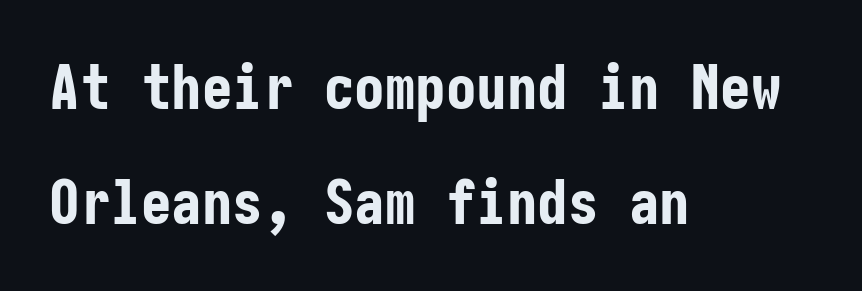
{"serif": "no", "italic": "no", "bold": "yes", "weight": "bold", "width": "condensed", "stroke_contrast": "low", "x_height": "medium", "underline": "no", "align": "left", "line_spacing_ratio": 1.89, "letter_spacing": "normal", "letter_spacing_em": 0.0, "glyph_px": 61}
